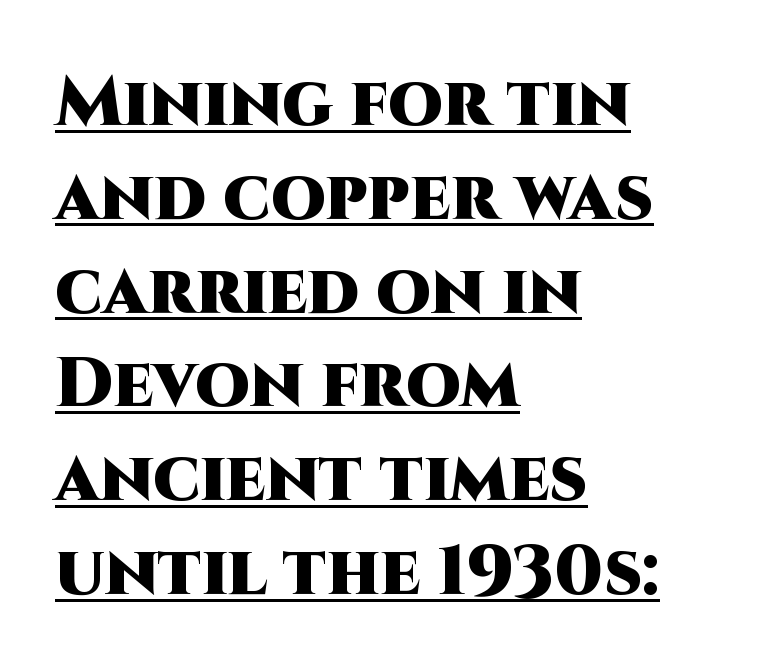
Q: Is the text bold? A: Yes.
Q: Is the text italic (slanted)? A: No, it is upright.
Q: Is the typeface a serif or a sans-serif typeface? A: Sans-serif.
Q: Is the text underlined? A: Yes.
Q: How is the paragraph aligned? A: Left-aligned.
Q: Is the spacing between letters normal or unusually wide? A: Normal.
Q: Is the spacing between lines tight, normal or loose? A: Normal.
Q: Width (condensed, normal, or wide)? A: Normal.
Q: Stroke contrast? A: High.
Q: x-height? A: Large.
Q: Monospaced? A: No.
